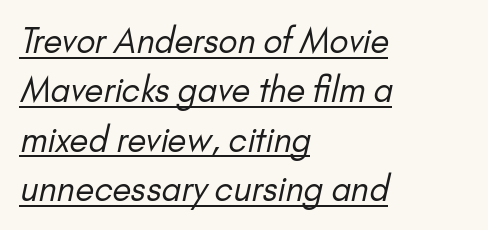
Q: Is the text bold? A: No.
Q: Is the typeface a serif or a sans-serif typeface? A: Sans-serif.
Q: Is the text underlined? A: Yes.
Q: How is the paragraph aligned? A: Left-aligned.
Q: Is the spacing between letters normal or unusually wide? A: Normal.
Q: Is the spacing between lines tight, normal or loose? A: Normal.
Q: Width (condensed, normal, or wide)? A: Normal.
Q: Stroke contrast? A: Low.
Q: x-height? A: Small.
Q: Monospaced? A: No.
